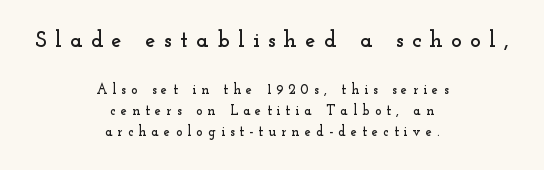
What stands out about the letter spacing? Its width — letters are far apart. Of the two passages, the one on top uses the larger point size. The letters stand upright; this is a roman face. Line spacing here is normal. The setting favours the middle, as headings and verse often do. A clean baseline with only descenders dipping below it.
